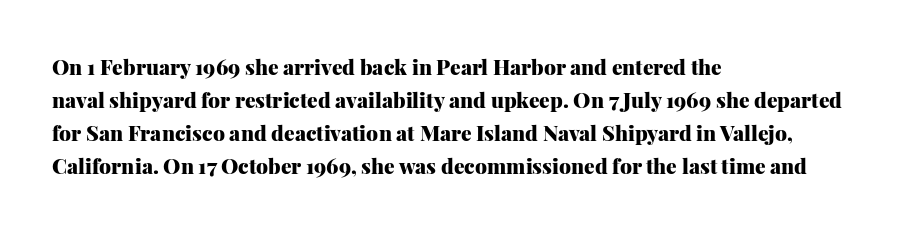
The image shows 21 px bold type, upright; set left-aligned, normal line spacing (1.57x), normal letter spacing, not underlined.
